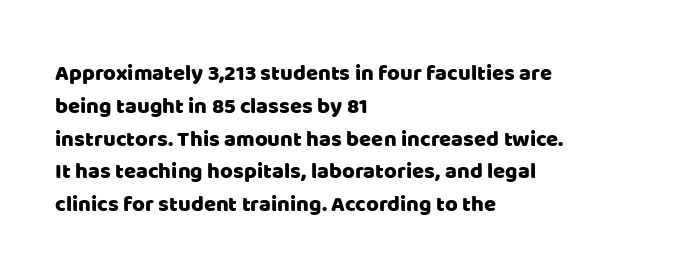
{"italic": "no", "underline": "no", "align": "left", "line_spacing": "normal", "line_spacing_ratio": 1.49, "letter_spacing": "normal", "letter_spacing_em": 0.0, "glyph_px": 22}
